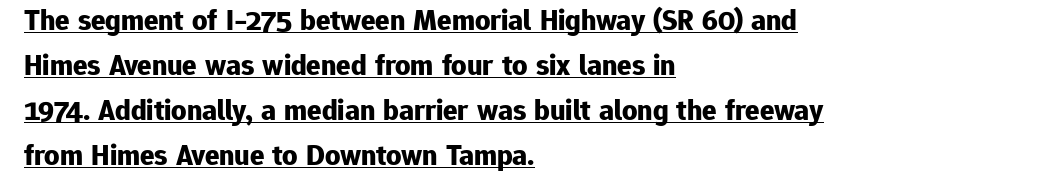
Quick note: not italic, upright. Strong, thick strokes mark this as bold type. Alignment: flush left. The text was rendered using a sans face with plain stroke endings. This sample keeps an unexceptional amount of space between lines.
